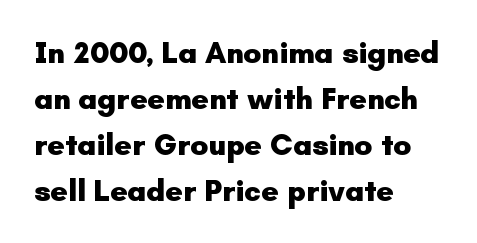
Default kerning and tracking; the words read as compact shapes. Horizontally, the lines are justified to the leading edge only. To sum up the face: it is a sans, with no serifs. This rendering features lettering with no underline. Heavy, bold letterforms.
